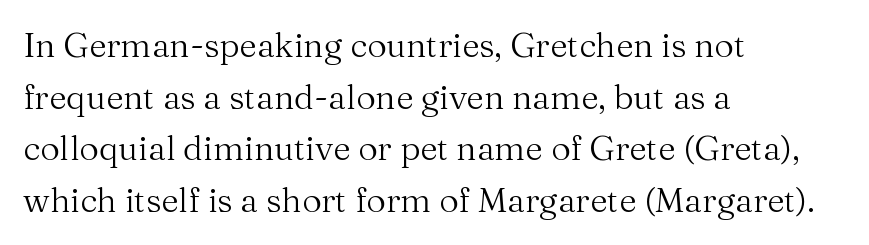
{"serif": "yes", "italic": "no", "bold": "no", "weight": "regular", "width": "normal", "stroke_contrast": "medium", "x_height": "medium", "monospaced": "no", "underline": "no", "align": "left", "line_spacing": "normal", "line_spacing_ratio": 1.52, "letter_spacing": "normal", "letter_spacing_em": 0.0, "glyph_px": 34}
